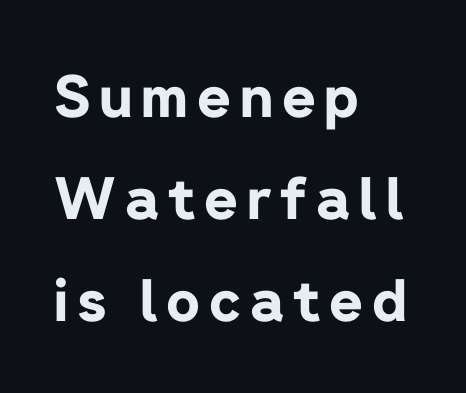
How heavy is the stroke? Heavy — this is a bold. This sample has the flowing, uneven cadence of proportional lettering. This is sans-serif lettering, the kind often seen on screens and signage. A clean baseline with only descenders dipping below it. Upright lettering throughout.
